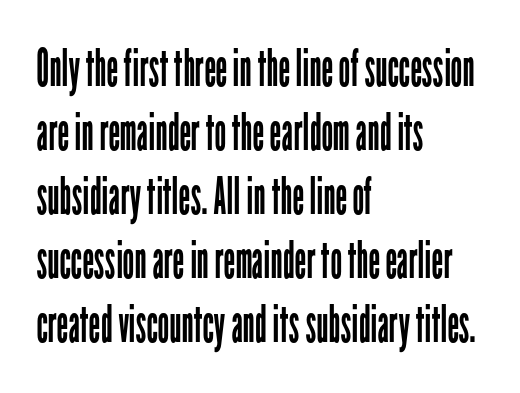
The gap between lines stays unmarked. Each letter keeps its own natural width here, so spacing adapts to shape. The gaps between neighbouring characters are ordinary and unremarkable. This rendering uses left alignment, leaving the right contour irregular. Characters remain perfectly vertical along every line. A sans-serif font was chosen for this passage.
